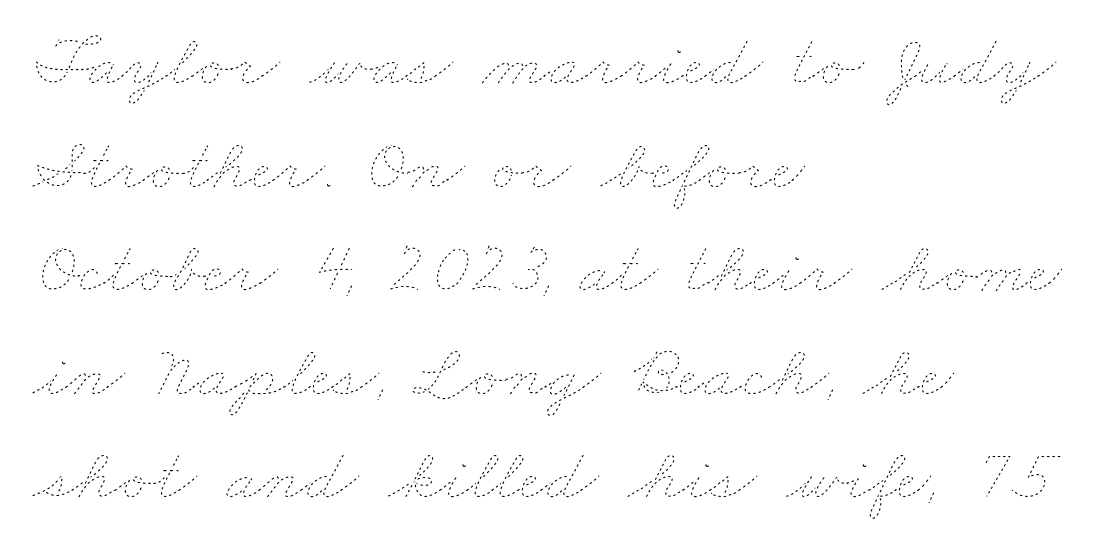
Q: Is the text bold? A: No.
Q: Is the text underlined? A: No.
Q: How is the paragraph aligned? A: Left-aligned.
Q: Is the spacing between letters normal or unusually wide? A: Normal.
Q: Is the spacing between lines tight, normal or loose? A: Normal.
Q: Width (condensed, normal, or wide)? A: Wide.
Q: Stroke contrast? A: Low.
Q: x-height? A: Small.
Q: Monospaced? A: No.
